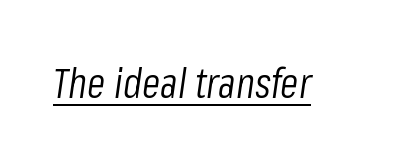
The image shows 42 px light, condensed type, italic (leaning right); set normal letter spacing, underlined; low stroke contrast and a medium x-height.
